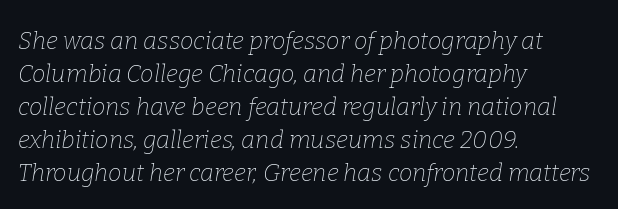
The image shows 24 px text type, italic (leaning right); set left-aligned, normal line spacing (1.37x), normal letter spacing, not underlined.
